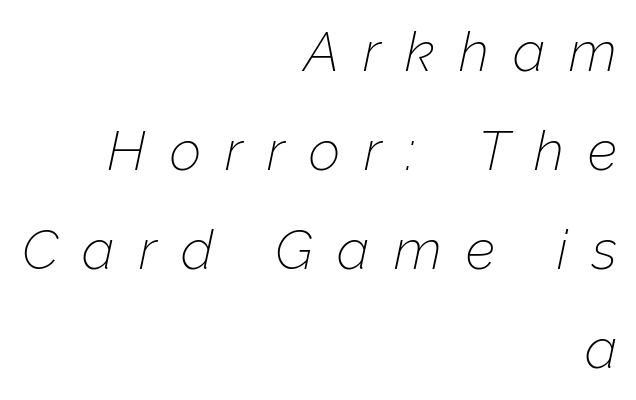
{"italic": "yes", "lean": "right", "slant_degrees": 12, "bold": "no", "weight": "thin", "width": "normal", "stroke_contrast": "low", "x_height": "medium", "monospaced": "no", "underline": "no", "align": "right", "line_spacing_ratio": 1.8, "letter_spacing": "wide", "letter_spacing_em": 0.44, "glyph_px": 55}
